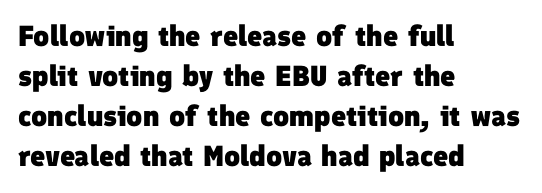
The image shows 29 px heavy sans-serif type; set left-aligned, normal line spacing (1.38x), normal letter spacing, not underlined; low stroke contrast and a medium x-height.
